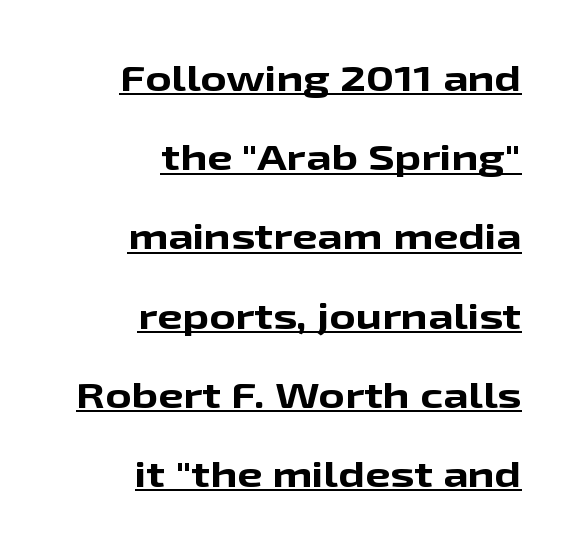
Q: Is the text bold? A: Yes.
Q: Is the text italic (slanted)? A: No, it is upright.
Q: Is the typeface a serif or a sans-serif typeface? A: Sans-serif.
Q: Is the text underlined? A: Yes.
Q: How is the paragraph aligned? A: Right-aligned.
Q: Is the spacing between letters normal or unusually wide? A: Normal.
Q: Is the spacing between lines tight, normal or loose? A: Loose.
Q: Width (condensed, normal, or wide)? A: Wide.
Q: Stroke contrast? A: Low.
Q: x-height? A: Medium.
Q: Monospaced? A: No.
